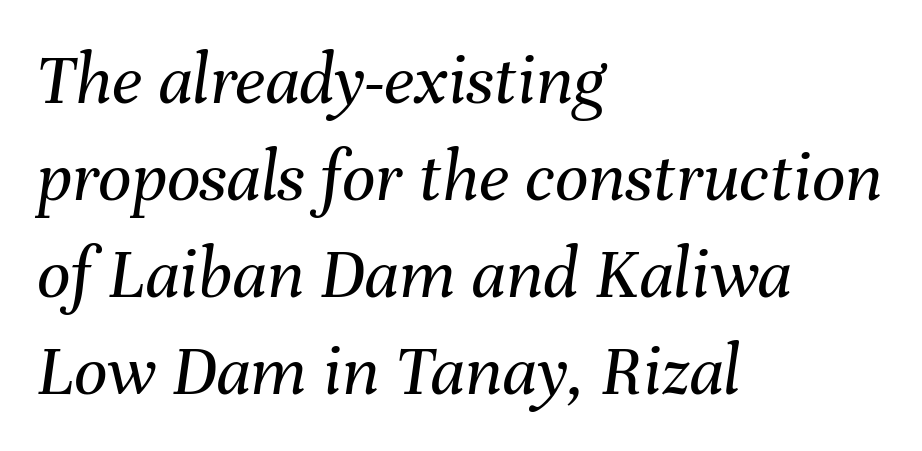
{"italic": "yes", "lean": "right", "slant_degrees": 8, "bold": "no", "weight": "regular", "width": "normal", "stroke_contrast": "medium", "x_height": "medium", "monospaced": "no", "underline": "no", "align": "left", "line_spacing": "normal", "line_spacing_ratio": 1.31, "letter_spacing": "normal", "letter_spacing_em": 0.0, "glyph_px": 74}
